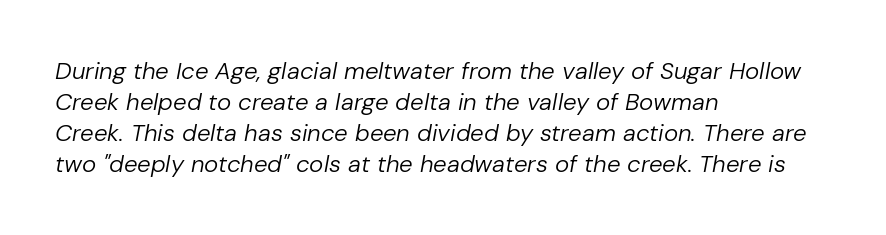
Where is the straight margin? On the left. This sample uses plain, unmodified letter spacing. Normally led — the rows are evenly, conventionally spaced. Ink coverage per letter is moderate at most.
